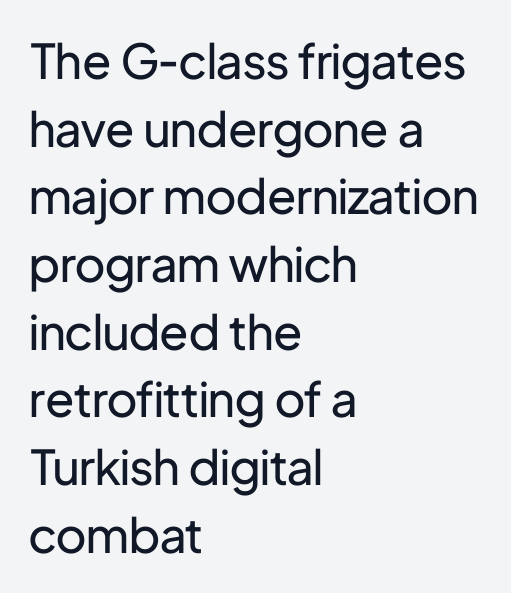
The image shows 48 px regular-weight sans-serif type, upright; set left-aligned, normal line spacing (1.41x), normal letter spacing, not underlined; low stroke contrast and a medium x-height.
